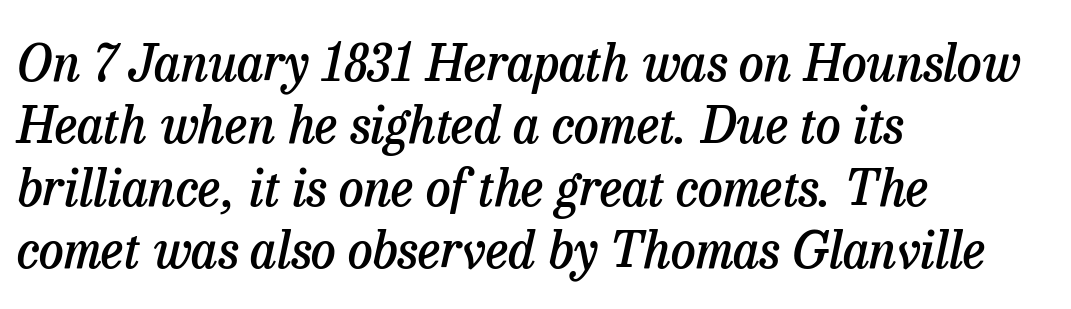
As a designer I'd log this as weight 600, semibold. The glyphs look as if they've been sheared to an angle. Look at the tracking — it's just the regular setting, nothing added. I'd call this a serif setting — the letters wear small feet.
